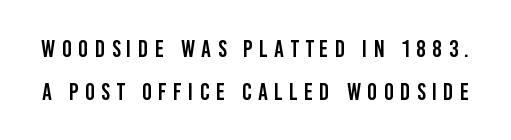
Q: Is the text italic (slanted)? A: No, it is upright.
Q: Is the text underlined? A: No.
Q: Is the spacing between letters normal or unusually wide? A: Unusually wide.
